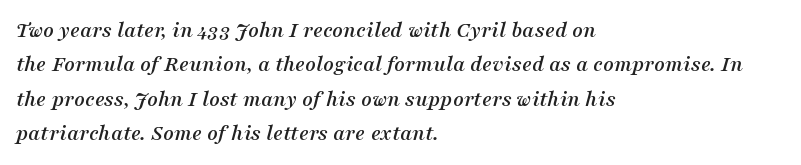
The image shows 23 px text type, italic (leaning right); set left-aligned, normal line spacing (1.5x), normal letter spacing, not underlined.
